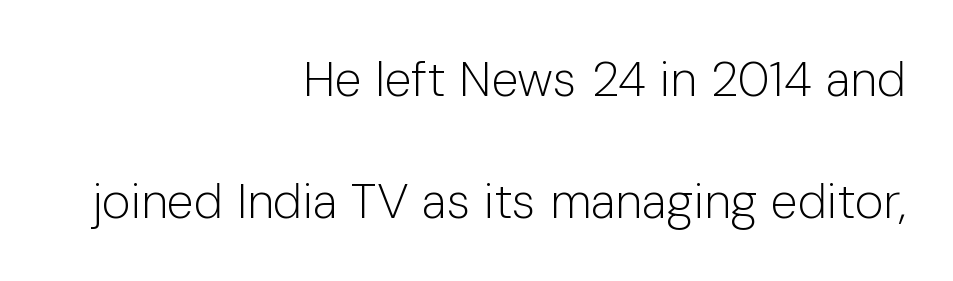
{"serif": "no", "italic": "no", "bold": "no", "weight": "light", "width": "normal", "stroke_contrast": "low", "x_height": "medium", "monospaced": "no", "underline": "no", "align": "right", "line_spacing": "loose", "line_spacing_ratio": 2.48, "letter_spacing": "normal", "letter_spacing_em": 0.0, "glyph_px": 49}
